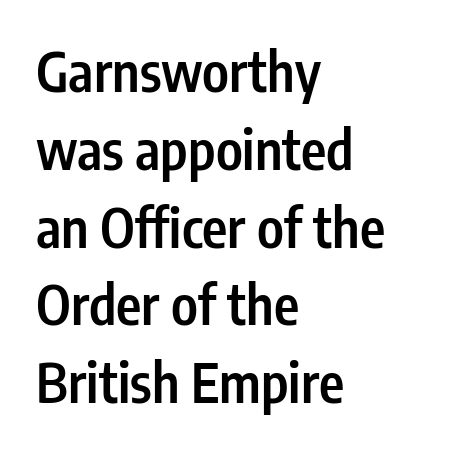
The image shows 54 px semibold, condensed sans-serif type, upright; set left-aligned, normal line spacing (1.44x), normal letter spacing, not underlined; low stroke contrast and a medium x-height.
